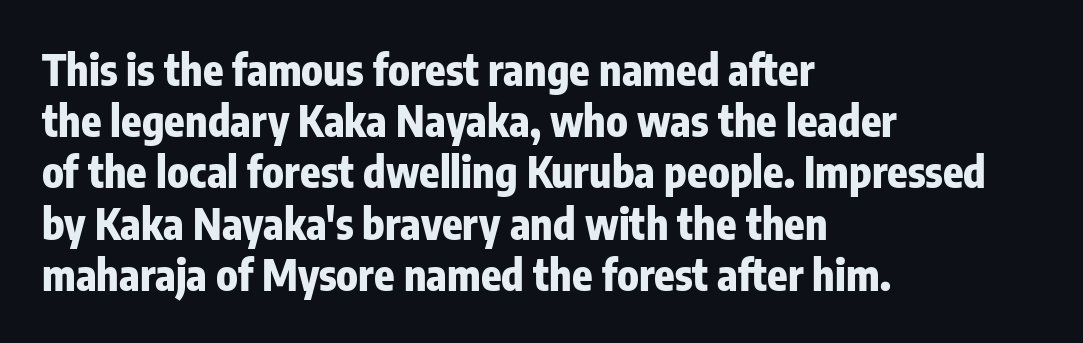
The image shows 42 px heavy, condensed sans-serif type, upright; set left-aligned, line spacing 1.22x, normal letter spacing, not underlined; low stroke contrast and a medium x-height.
